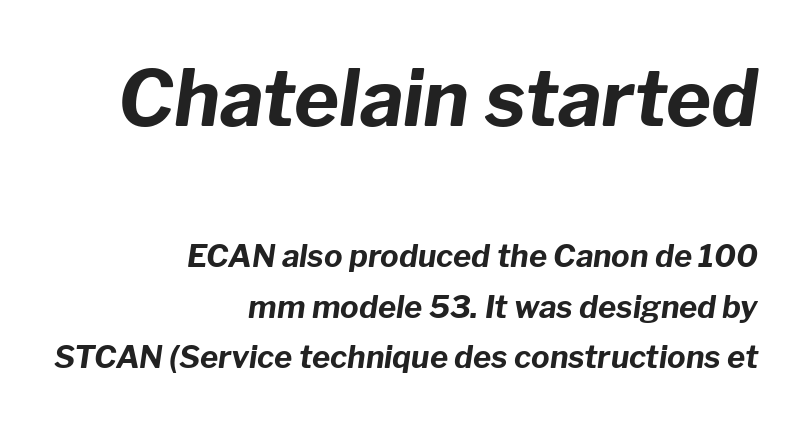
{"italic": "yes", "lean": "right", "slant_degrees": 8, "bold": "yes", "weight": "bold", "width": "normal", "stroke_contrast": "low", "x_height": "medium", "monospaced": "no", "underline": "no", "align": "right", "line_spacing": "normal", "line_spacing_ratio": 1.62, "letter_spacing": "normal", "letter_spacing_em": 0.0, "larger_block": "first", "size_ratio": 2.48, "glyph_px": 77}
